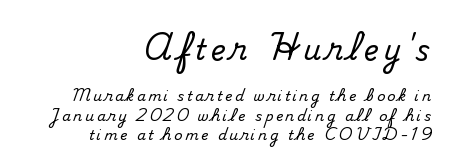
Q: Is the text italic (slanted)? A: Yes.
Q: Is the typeface a serif or a sans-serif typeface? A: Serif.
Q: Is the text underlined? A: No.
Q: How is the paragraph aligned? A: Right-aligned.
Q: Is the spacing between lines tight, normal or loose? A: Normal.
Q: Which block of text is set in a larger size, the first (top) or the second (bottom)? A: The first (top) one.
Q: Width (condensed, normal, or wide)? A: Normal.
Q: Stroke contrast? A: Medium.
Q: x-height? A: Small.
Q: Monospaced? A: No.
